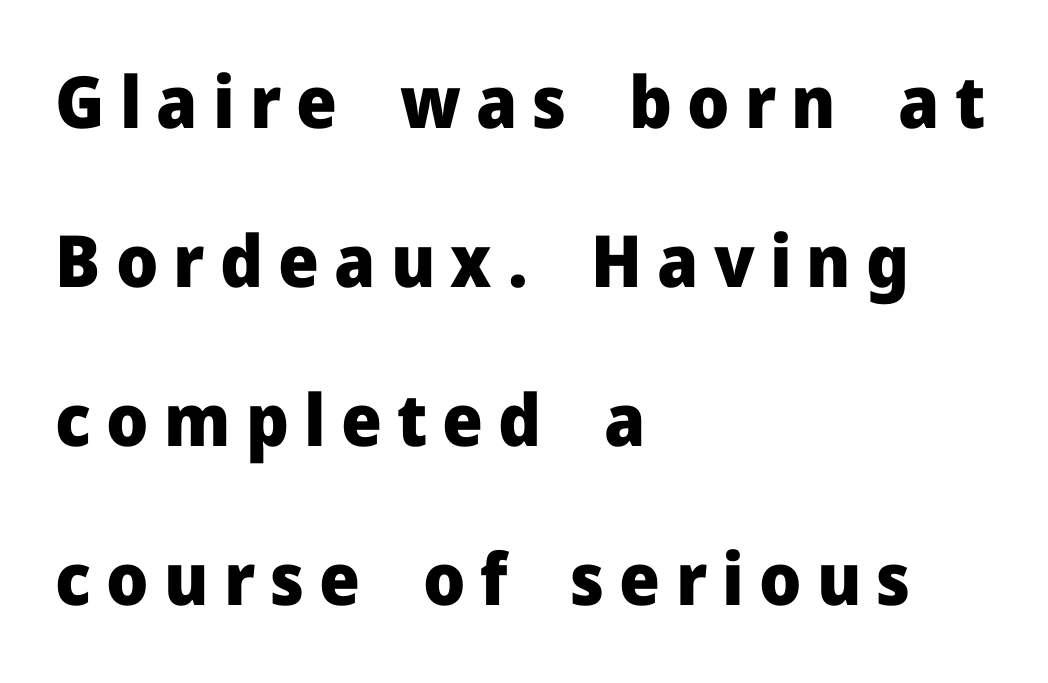
Q: Is the text bold? A: Yes.
Q: Is the text italic (slanted)? A: No, it is upright.
Q: Is the typeface a serif or a sans-serif typeface? A: Sans-serif.
Q: Is the text underlined? A: No.
Q: How is the paragraph aligned? A: Left-aligned.
Q: Is the spacing between letters normal or unusually wide? A: Unusually wide.
Q: Is the spacing between lines tight, normal or loose? A: Loose.
Q: Width (condensed, normal, or wide)? A: Normal.
Q: Stroke contrast? A: Low.
Q: x-height? A: Medium.
Q: Monospaced? A: No.
